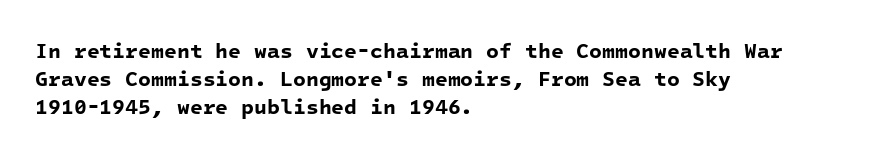
Horizontal bands of white between lines are of average thickness. The face used here is rendered with its standard letterfit. Caption: bold face, heavy strokes. Which margin do the lines hug? The left one — the right edge is uneven. A clean baseline with only descenders dipping below it.
